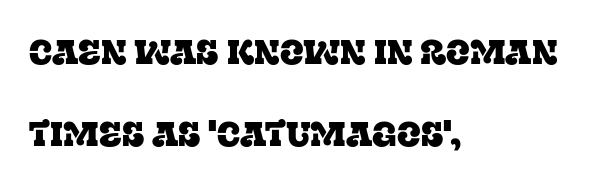
{"serif": "yes", "italic": "no", "width": "normal", "stroke_contrast": "low", "x_height": "large", "monospaced": "no", "underline": "no", "align": "left", "line_spacing": "loose", "line_spacing_ratio": 2.33, "letter_spacing": "normal", "letter_spacing_em": 0.0, "glyph_px": 35}
